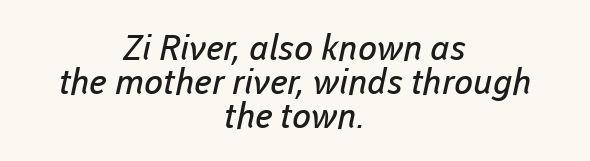
{"serif": "no", "bold": "no", "weight": "regular", "width": "normal", "stroke_contrast": "low", "x_height": "medium", "monospaced": "no", "underline": "no", "align": "center", "line_spacing": "tight", "line_spacing_ratio": 0.97, "letter_spacing": "normal", "letter_spacing_em": 0.0, "glyph_px": 35}
